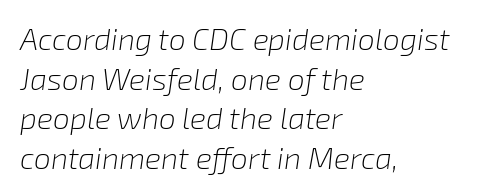
How would I describe the line gaps? Plain and ordinary. The passage shown is not bold in any degree. In CSS terms this would be text-align: left. It's the slanting kind of type.
